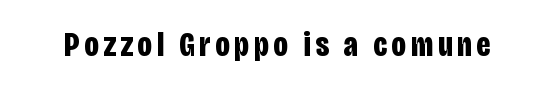
The image shows 34 px bold, condensed sans-serif type, upright; set not underlined; low stroke contrast and a large x-height.
